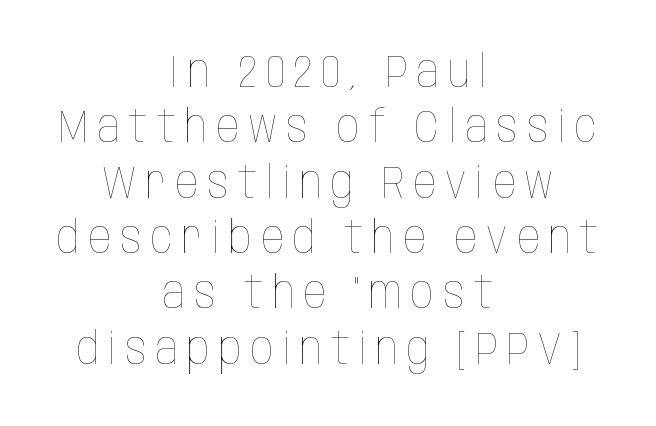
The image shows 45 px thin, condensed type, upright; set centered, line spacing 1.23x, unusually wide letter spacing (+0.2 em), not underlined; low stroke contrast and a large x-height.
